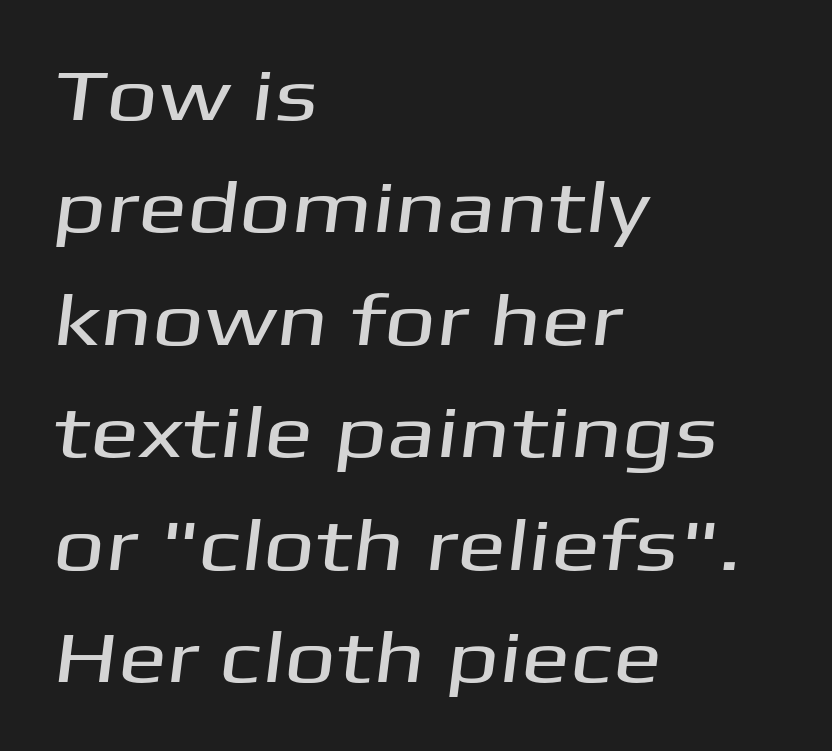
{"serif": "no", "width": "wide", "stroke_contrast": "medium", "x_height": "medium", "monospaced": "no", "underline": "no", "align": "left", "line_spacing": "normal", "line_spacing_ratio": 1.54, "letter_spacing": "normal", "letter_spacing_em": 0.0, "glyph_px": 73}
